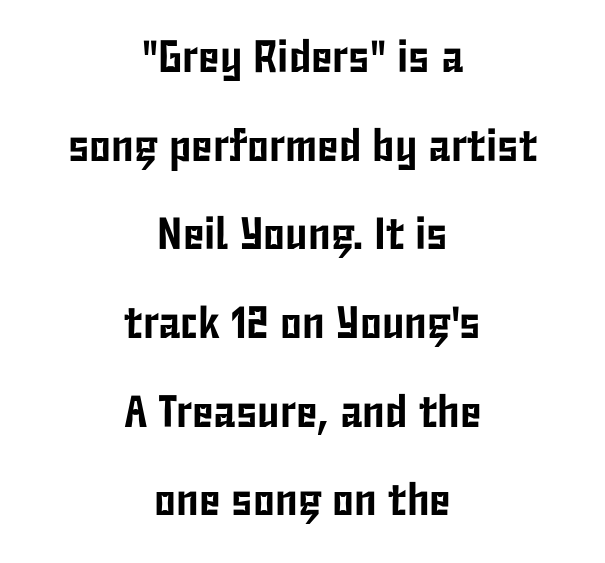
The image shows 45 px condensed sans-serif type, upright; set centered, loose line spacing (1.97x), normal letter spacing, not underlined; low stroke contrast and a medium x-height.
